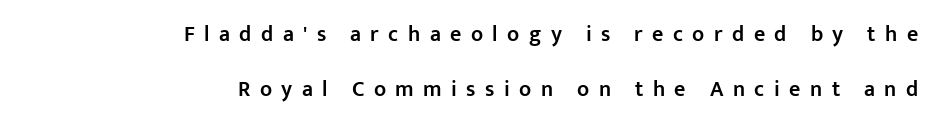
The image shows 22 px text type, upright; set right-aligned, loose line spacing (2.48x), unusually wide letter spacing (+0.43 em), not underlined.
